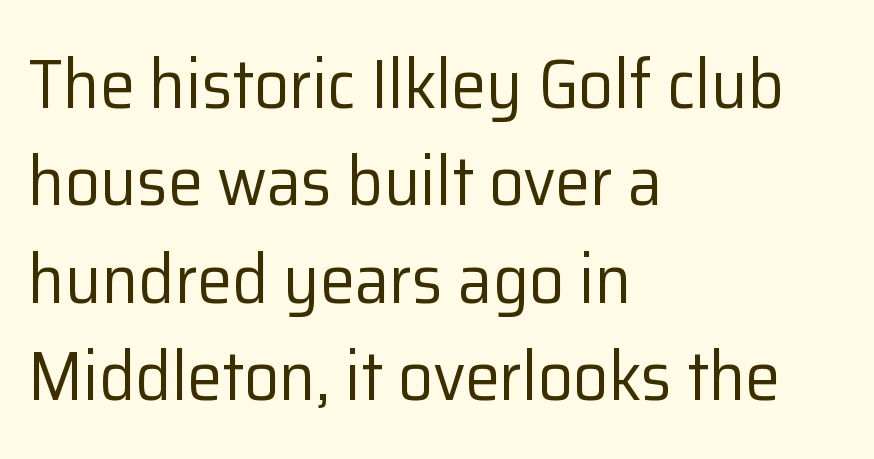
{"serif": "no", "italic": "no", "bold": "no", "weight": "regular", "width": "normal", "stroke_contrast": "low", "x_height": "medium", "monospaced": "no", "underline": "no", "align": "left", "line_spacing": "normal", "line_spacing_ratio": 1.39, "letter_spacing": "normal", "letter_spacing_em": 0.0, "glyph_px": 70}
